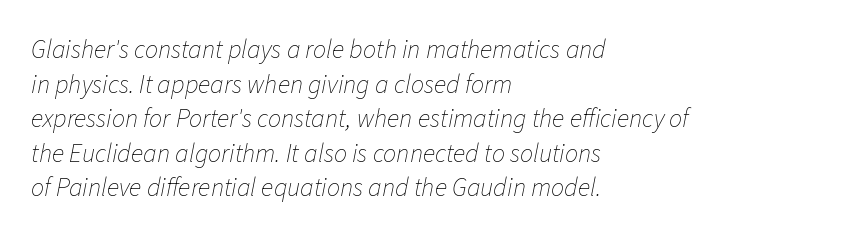
The image shows 26 px text type, italic (leaning right); set left-aligned, normal line spacing (1.33x), normal letter spacing, not underlined.
